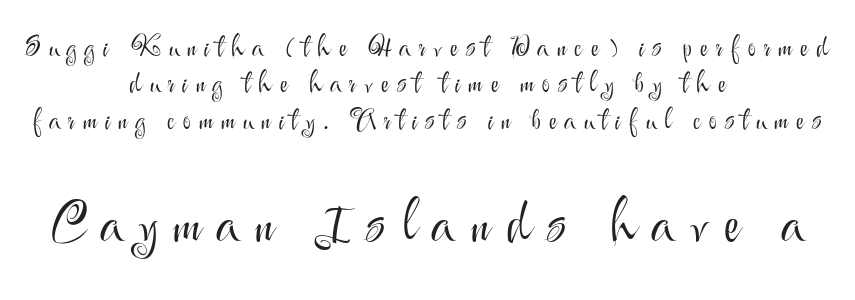
The image shows 56 px light sans-serif type; set centered, normal line spacing (1.3x), unusually wide letter spacing (+0.28 em), not underlined; the second (bottom) block is 2.0x larger; medium stroke contrast and a small x-height.
